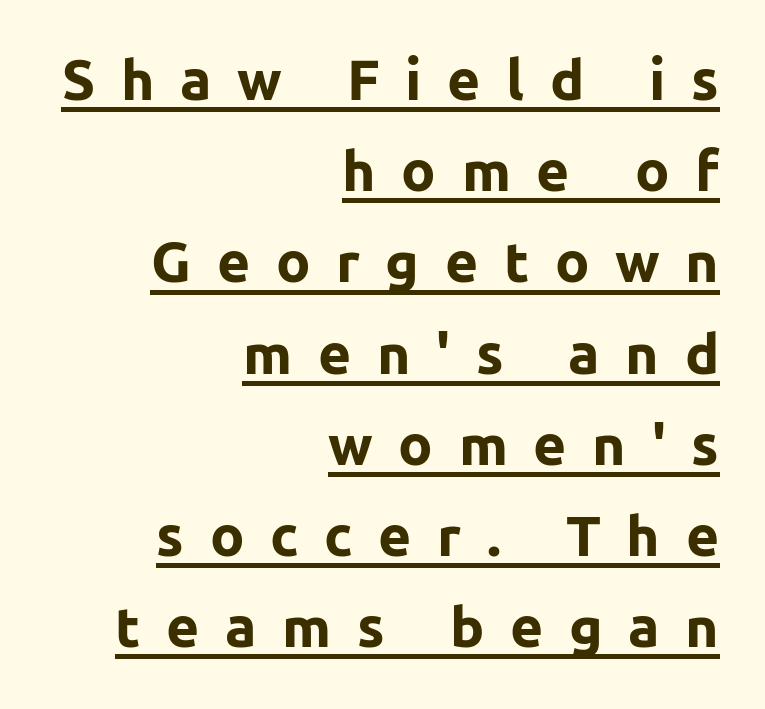
Classification — sans serif. Stroke thickness is high; the sample reads as a true bold. Regarding leading, the lines here are spaced in the standard way. These characters rest on top of a visible drawn line.
